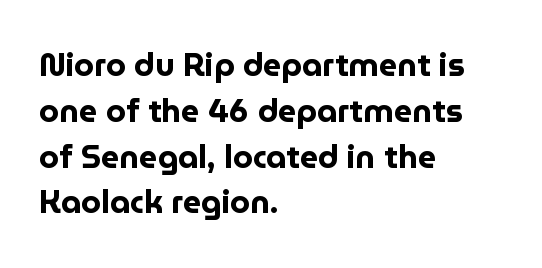
Q: Is the text bold? A: Yes.
Q: Is the text italic (slanted)? A: No, it is upright.
Q: Is the typeface a serif or a sans-serif typeface? A: Sans-serif.
Q: Is the text underlined? A: No.
Q: How is the paragraph aligned? A: Left-aligned.
Q: Is the spacing between letters normal or unusually wide? A: Normal.
Q: Is the spacing between lines tight, normal or loose? A: Normal.
Q: Width (condensed, normal, or wide)? A: Normal.
Q: Stroke contrast? A: Low.
Q: x-height? A: Medium.
Q: Monospaced? A: No.
